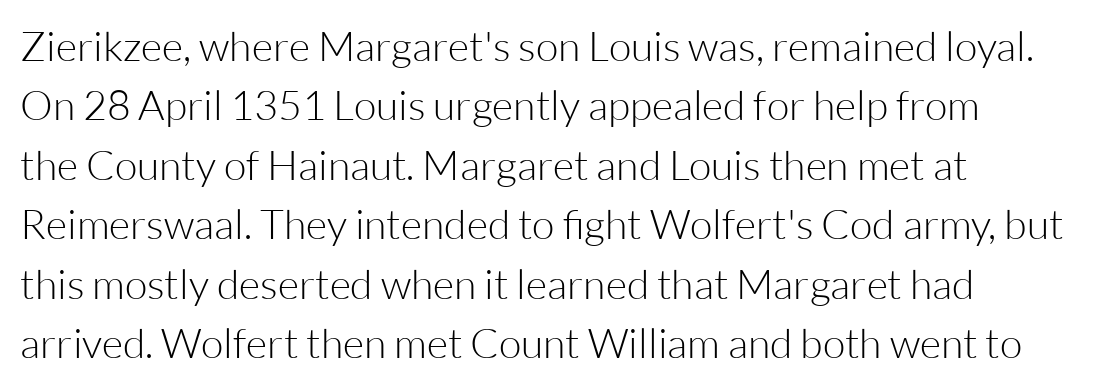
{"serif": "no", "italic": "no", "bold": "no", "weight": "light", "width": "normal", "stroke_contrast": "low", "x_height": "medium", "monospaced": "no", "underline": "no", "align": "left", "line_spacing": "normal", "line_spacing_ratio": 1.45, "letter_spacing": "normal", "letter_spacing_em": 0.0, "glyph_px": 41}
